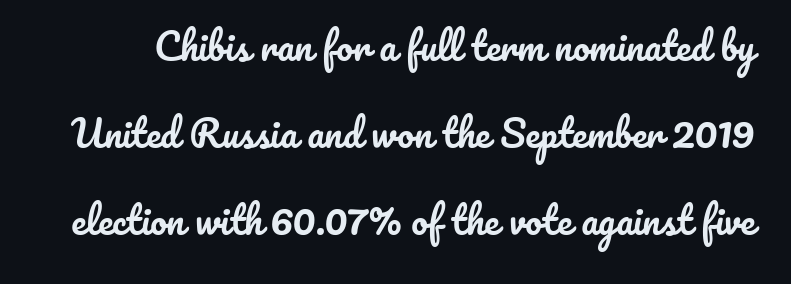
Lines of text with bare space underneath. These lines are rendered in a variable-pitch font. The line texture is even and compact thanks to regular tracking. Baseline-to-baseline distance is far greater than the letter height.
